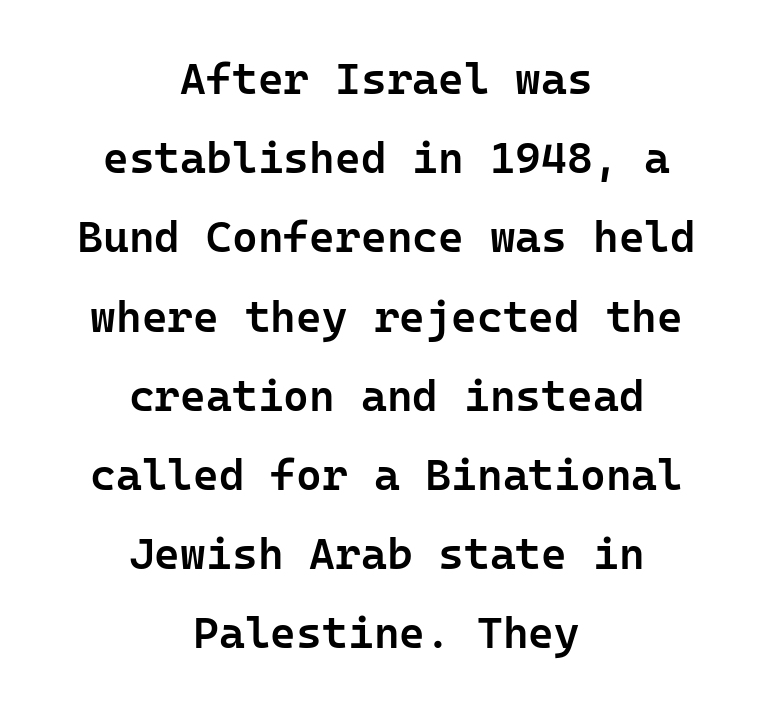
Q: Is the text bold? A: Semi-bold.
Q: Is the text italic (slanted)? A: No, it is upright.
Q: Is the typeface a serif or a sans-serif typeface? A: Sans-serif.
Q: Is the text underlined? A: No.
Q: How is the paragraph aligned? A: Centered.
Q: Is the spacing between letters normal or unusually wide? A: Normal.
Q: Width (condensed, normal, or wide)? A: Normal.
Q: Stroke contrast? A: Low.
Q: x-height? A: Medium.
Q: Monospaced? A: Yes.
